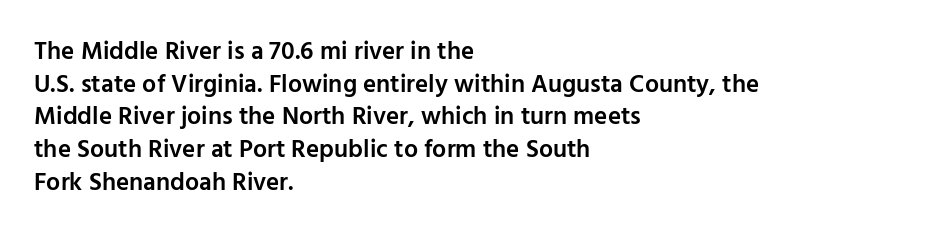
Short and long lines alike share a common starting point at left. Notice how the stems are strictly vertical — no italics here. Default kerning and tracking; the words read as compact shapes. Typesetter's note: demi weight, one step under bold.
